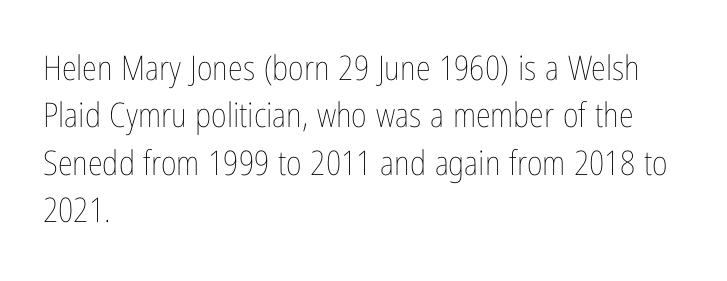
{"italic": "no", "bold": "no", "weight": "thin", "width": "condensed", "stroke_contrast": "low", "x_height": "medium", "monospaced": "no", "underline": "no", "align": "left", "line_spacing": "normal", "line_spacing_ratio": 1.39, "letter_spacing": "normal", "letter_spacing_em": 0.0, "glyph_px": 34}
